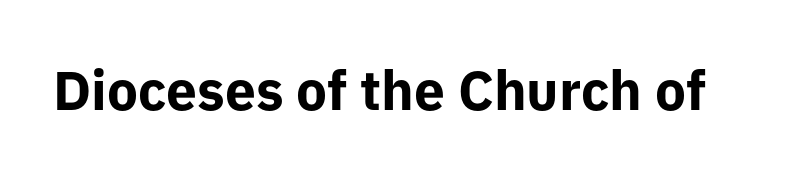
{"serif": "no", "italic": "no", "bold": "yes", "weight": "bold", "width": "normal", "stroke_contrast": "low", "x_height": "medium", "monospaced": "no", "underline": "no", "letter_spacing": "normal", "letter_spacing_em": 0.0, "glyph_px": 55}
